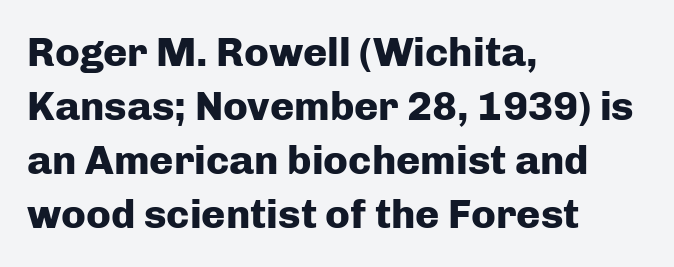
{"serif": "no", "italic": "no", "bold": "yes", "weight": "heavy", "width": "normal", "stroke_contrast": "low", "x_height": "medium", "monospaced": "no", "underline": "no", "align": "left", "line_spacing": "normal", "line_spacing_ratio": 1.32, "letter_spacing": "normal", "letter_spacing_em": 0.0, "glyph_px": 41}
